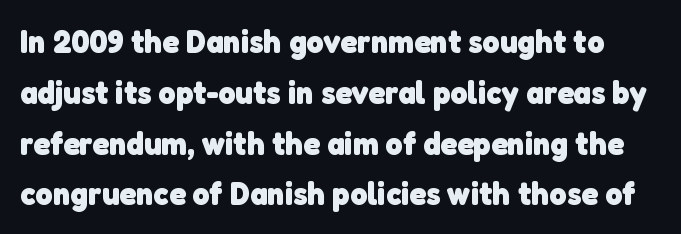
The image shows 33 px heavy sans-serif type; set normal line spacing (1.54x), normal letter spacing, not underlined; low stroke contrast and a medium x-height.
